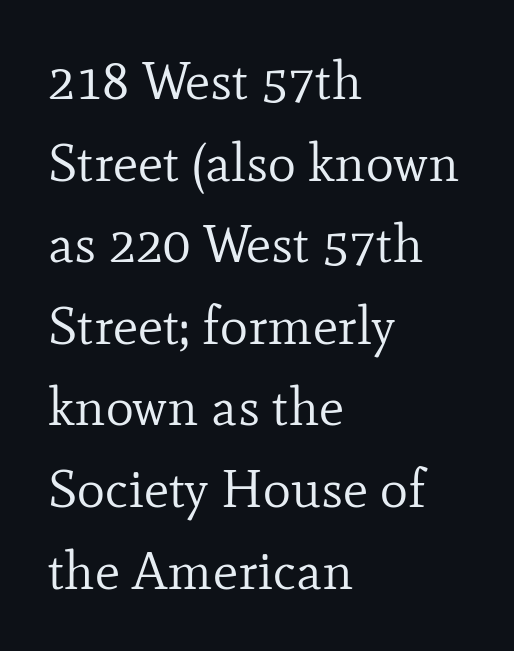
Standard letterfit; no display-style spreading of the glyphs. The passage shown is not bold in any degree. Ascenders rise straight up at ninety degrees. Notice how the passage keeps a crisp vertical edge on the left only.
